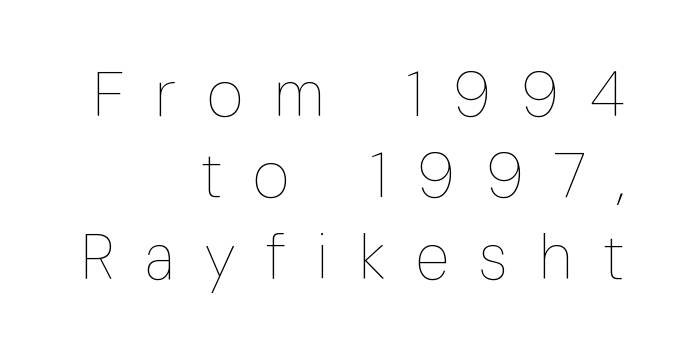
You can tell it's not italic because the verticals are truly vertical. No heavy texture on the line: the type isn't bold. Leftover space on each line is placed entirely before the opening word. Notice how descenders clear the ascenders below comfortably — that's standard leading.
